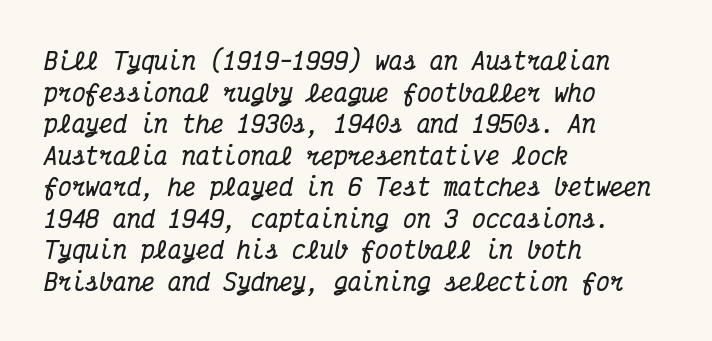
Q: Is the text bold? A: Yes.
Q: Is the text italic (slanted)? A: Yes, it leans right by about 12 degrees.
Q: Is the text underlined? A: No.
Q: How is the paragraph aligned? A: Left-aligned.
Q: Is the spacing between letters normal or unusually wide? A: Normal.
Q: Is the spacing between lines tight, normal or loose? A: Normal.
